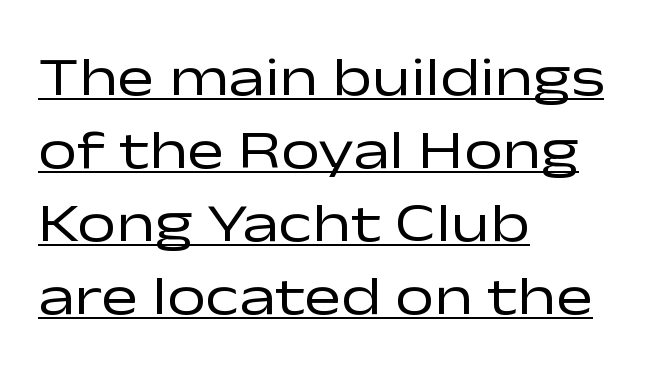
Q: Is the text bold? A: No.
Q: Is the text italic (slanted)? A: No, it is upright.
Q: Is the typeface a serif or a sans-serif typeface? A: Sans-serif.
Q: Is the text underlined? A: Yes.
Q: How is the paragraph aligned? A: Left-aligned.
Q: Is the spacing between letters normal or unusually wide? A: Normal.
Q: Is the spacing between lines tight, normal or loose? A: Normal.
Q: Width (condensed, normal, or wide)? A: Wide.
Q: Stroke contrast? A: Low.
Q: x-height? A: Medium.
Q: Monospaced? A: No.
